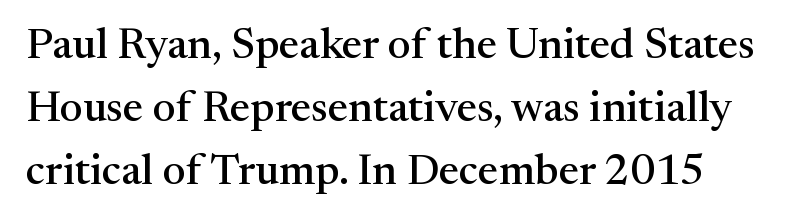
Varying glyph widths throughout — classic text-font behaviour. Tracking value appears to be zero — textbook default spacing. Quick note: interline space is typical. Designer's note — italics off, roman on.
